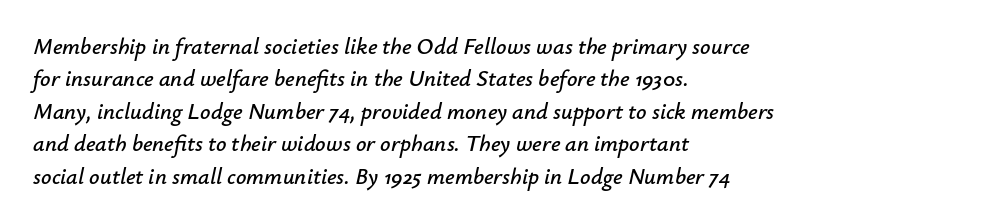
The rendering anchors every line to the left-hand side. Vertically, the passage feels balanced, rows spaced as you'd expect. Is the letter spacing exaggerated? No — it looks like the ordinary default. Beneath every word, the page is bare. Characters are canted at an angle relative to the baseline's perpendicular.
